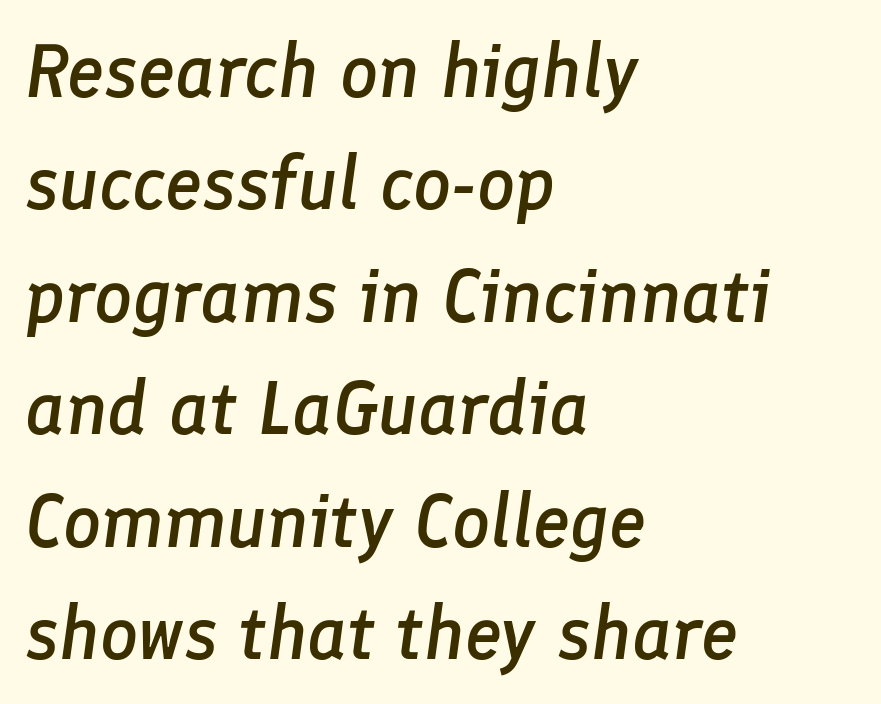
The image shows 75 px semibold type, italic (leaning right); set left-aligned, normal line spacing (1.5x), normal letter spacing, not underlined; low stroke contrast and a medium x-height.
